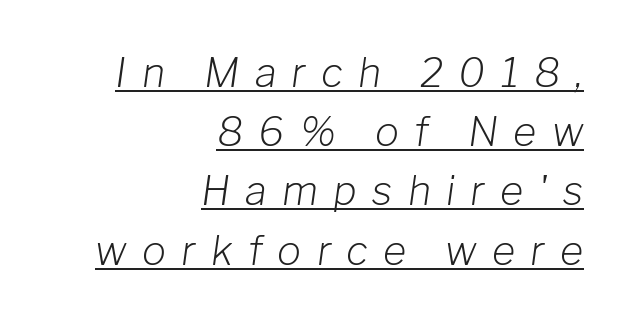
Q: Is the text bold? A: No.
Q: Is the text italic (slanted)? A: Yes, it leans right by about 8 degrees.
Q: Is the text underlined? A: Yes.
Q: How is the paragraph aligned? A: Right-aligned.
Q: Is the spacing between letters normal or unusually wide? A: Unusually wide.
Q: Is the spacing between lines tight, normal or loose? A: Normal.
Q: Width (condensed, normal, or wide)? A: Normal.
Q: Stroke contrast? A: Low.
Q: x-height? A: Medium.
Q: Monospaced? A: No.
